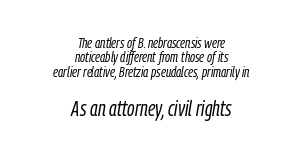
{"italic": "yes", "lean": "right", "slant_degrees": 9, "bold": "no", "underline": "no", "align": "center", "line_spacing": "tight", "line_spacing_ratio": 0.96, "letter_spacing": "normal", "letter_spacing_em": 0.0, "larger_block": "second", "size_ratio": 1.47, "glyph_px": 22}
